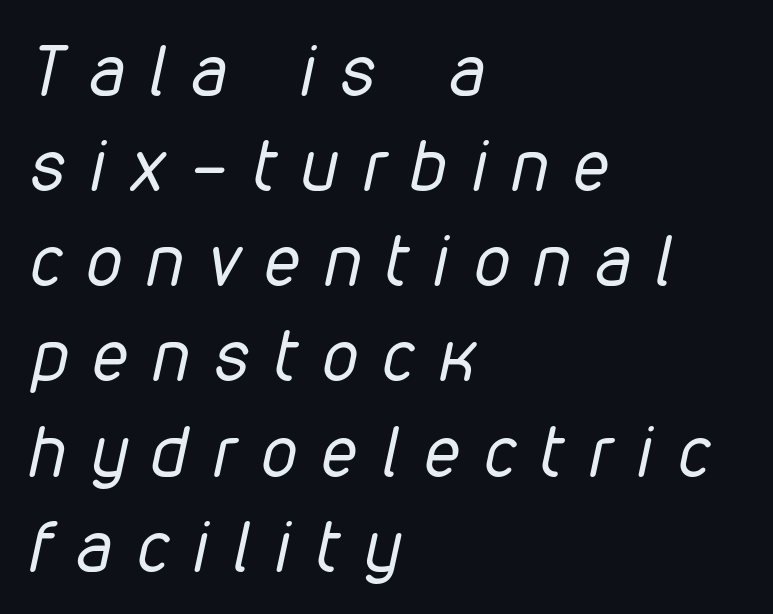
This sample is left-justified, so line endings fall wherever the words run out. Vertical spacing — default. Short note: letters widely spaced. If you drew a line through each stem, it would be angled. Descender tails drop into unmarked territory.
